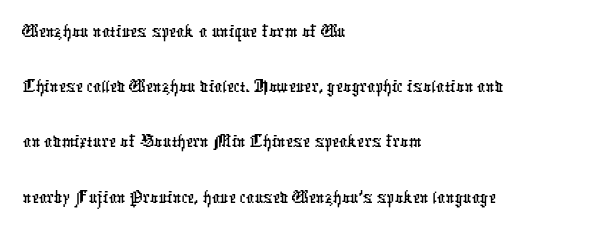
The space between consecutive lines is moderate. Descenders hang freely into open space. The typeface chosen for these lines omits serifs. This rendering leaves character spacing at its baseline value. Notice how the passage keeps a crisp vertical edge on the left only.
